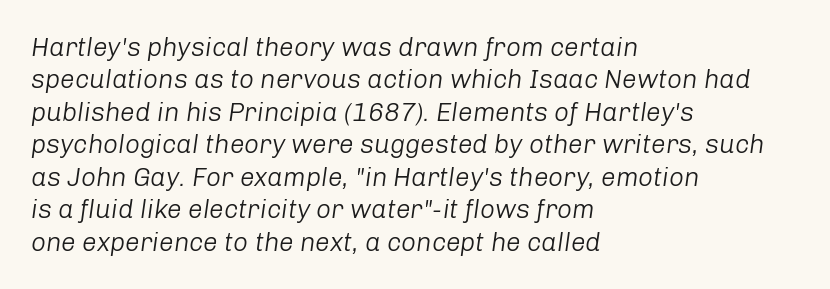
{"italic": "yes", "lean": "right", "slant_degrees": 8, "bold": "no", "underline": "no", "align": "left", "line_spacing": "normal", "line_spacing_ratio": 1.25, "letter_spacing": "normal", "letter_spacing_em": 0.0, "glyph_px": 26}
